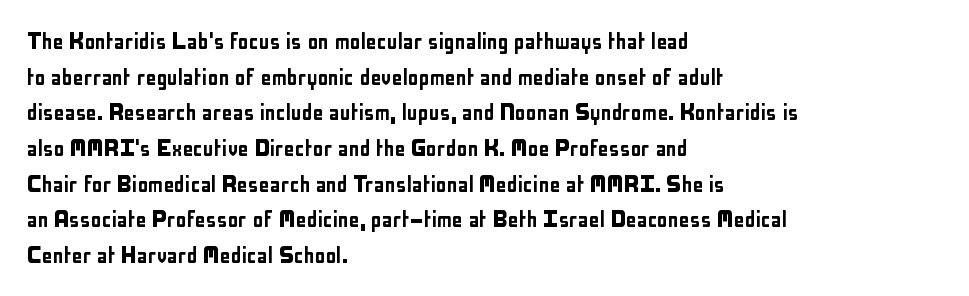
The image shows 27 px text type, upright; set left-aligned, normal line spacing (1.32x), normal letter spacing, not underlined.
